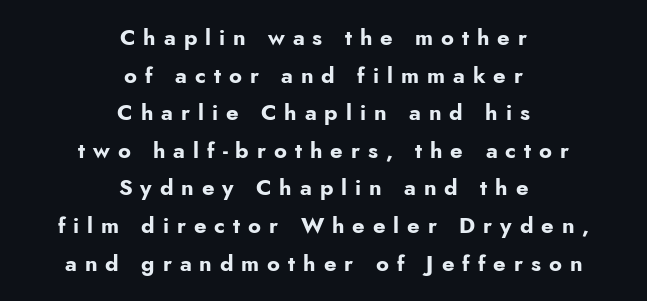
Inter-character spacing is expanded well beyond the font's built-in metrics. Designer's note — italics off, roman on. Thick stems and heavy bowls — unmistakably bold. Check under the words: just untouched page.
